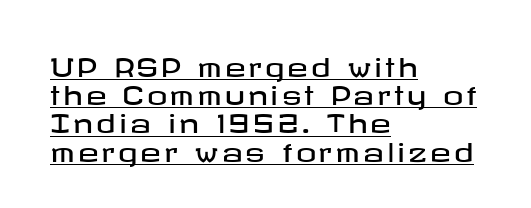
Q: Is the text italic (slanted)? A: No, it is upright.
Q: Is the text underlined? A: Yes.
Q: How is the paragraph aligned? A: Left-aligned.
Q: Is the spacing between lines tight, normal or loose? A: Tight.
